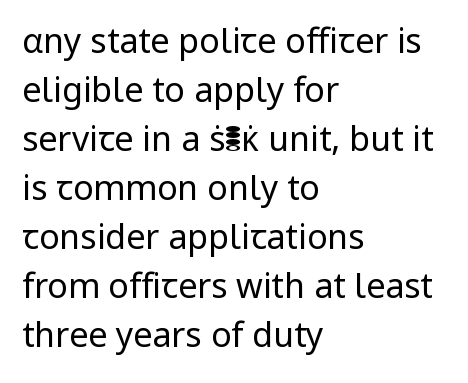
The image shows 34 px regular-weight sans-serif type, upright; set left-aligned, normal line spacing (1.44x), normal letter spacing, not underlined; low stroke contrast and a medium x-height.
